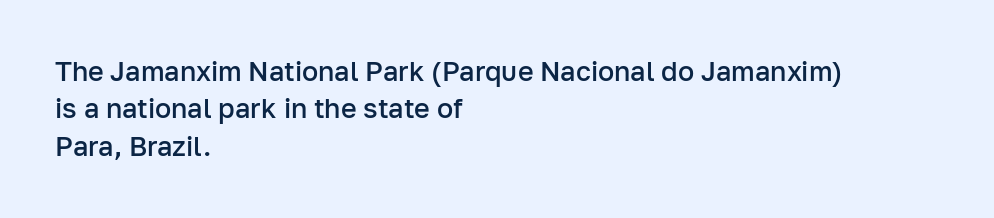
Rendered with straight, roman letterforms. This is moderately heavy type, rendered in semibold. Unmarked baselines from the first word to the last. If you measured baseline to baseline, you'd find a middling distance. Each word holds together tightly as a unit, with standard inter-letter gaps. Teacher's note: observe the even left margin — that is flush-left alignment.
